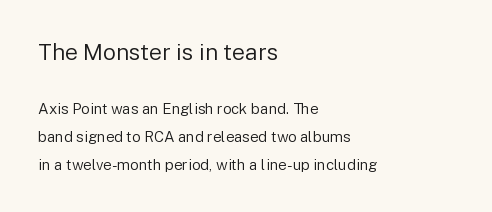
Counters stay open thanks to moderate or lighter strokes. Tall strokes in this sample are plumb rather than angled. In CSS terms this would be text-align: left. Character size in the leading block exceeds that of the trailing block.
